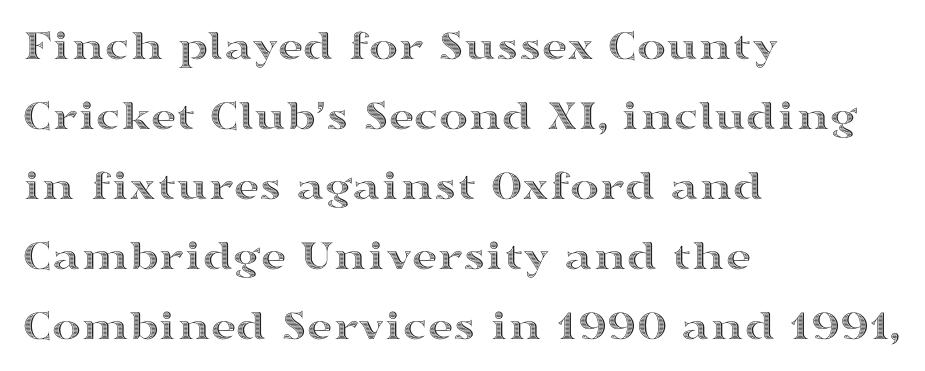
Characters follow at the spacing the type designer built in. The setting favours the left margin, as ordinary paragraphs usually do. These lines were composed using upright roman letters. The rows are spaced the way most documents space them. Lines of text with bare space underneath.
